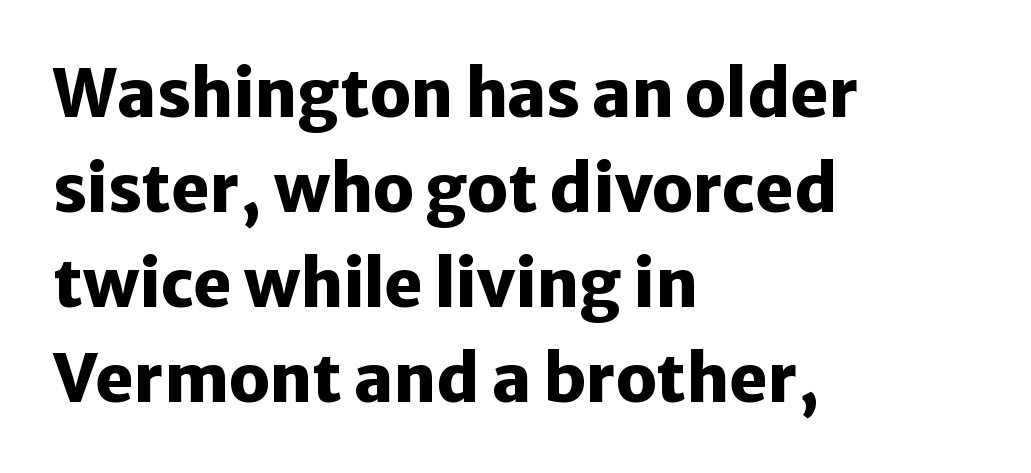
Observe the absence of serifs on each vertical stroke in this sample. Nobody drew a line under any word here. A typesetter would call this leading conventional body-copy spacing. The setting favours the left margin, as ordinary paragraphs usually do. Caption: standard tracking, unaltered.
